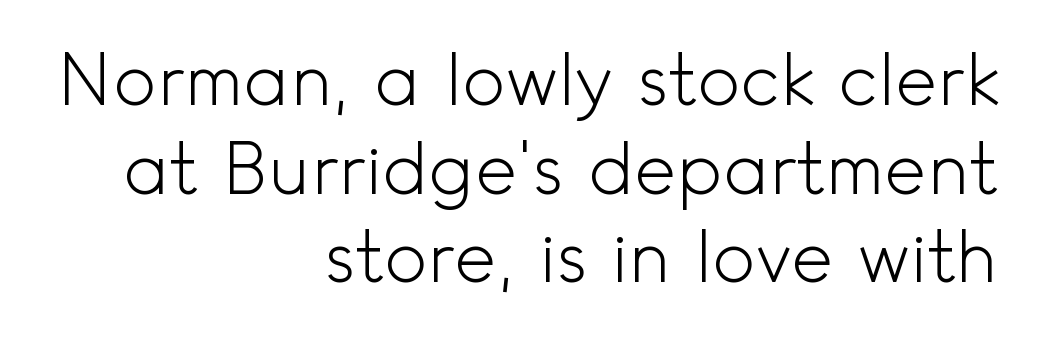
The image shows 72 px light sans-serif type, upright; set right-aligned, line spacing 1.23x, normal letter spacing, not underlined; a small x-height.
